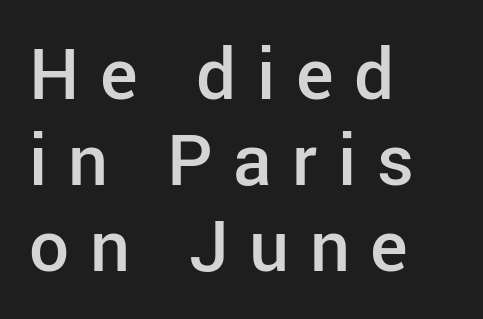
The image shows 71 px semibold sans-serif type, upright; set left-aligned, line spacing 1.21x, unusually wide letter spacing (+0.29 em), not underlined; low stroke contrast and a medium x-height.
